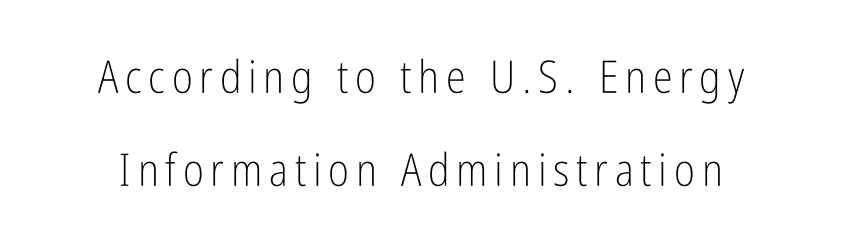
{"serif": "no", "italic": "no", "bold": "no", "weight": "light", "width": "condensed", "stroke_contrast": "low", "x_height": "medium", "monospaced": "no", "underline": "no", "line_spacing": "loose", "line_spacing_ratio": 2.06, "glyph_px": 45}
